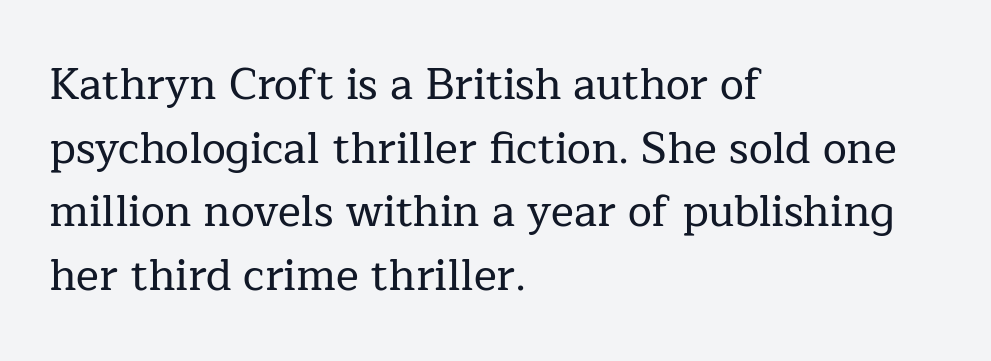
{"serif": "yes", "italic": "no", "width": "normal", "stroke_contrast": "low", "x_height": "medium", "monospaced": "no", "underline": "no", "align": "left", "line_spacing": "normal", "line_spacing_ratio": 1.48, "letter_spacing": "normal", "letter_spacing_em": 0.0, "glyph_px": 43}
